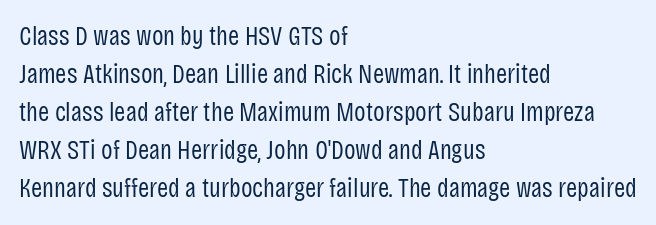
The image shows 27 px text type, upright; set left-aligned, normal line spacing (1.41x), normal letter spacing, not underlined.
